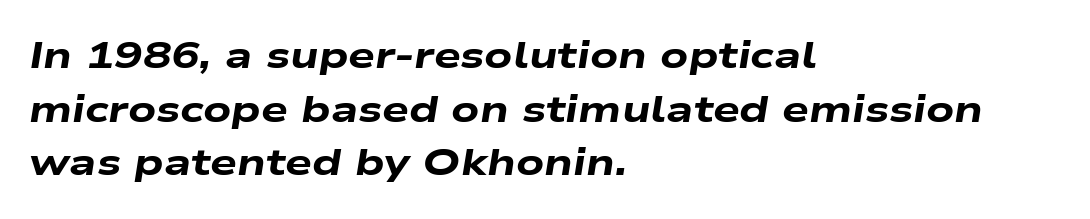
The image shows 38 px heavy, wide type, italic (leaning right); set left-aligned, normal line spacing (1.41x), normal letter spacing, not underlined; low stroke contrast and a medium x-height.
